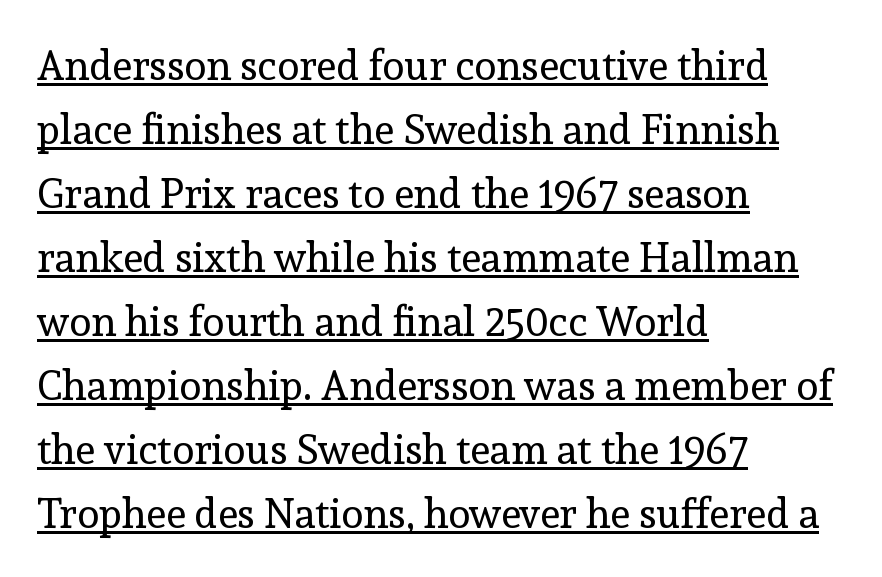
Q: Is the text bold? A: No.
Q: Is the text italic (slanted)? A: No, it is upright.
Q: Is the typeface a serif or a sans-serif typeface? A: Serif.
Q: Is the text underlined? A: Yes.
Q: How is the paragraph aligned? A: Left-aligned.
Q: Is the spacing between letters normal or unusually wide? A: Normal.
Q: Is the spacing between lines tight, normal or loose? A: Normal.
Q: Width (condensed, normal, or wide)? A: Normal.
Q: x-height? A: Medium.
Q: Monospaced? A: No.
